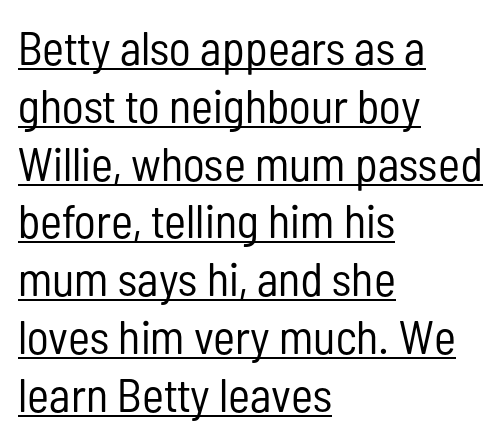
Q: Is the text bold? A: No.
Q: Is the text italic (slanted)? A: No, it is upright.
Q: Is the typeface a serif or a sans-serif typeface? A: Sans-serif.
Q: Is the text underlined? A: Yes.
Q: How is the paragraph aligned? A: Left-aligned.
Q: Is the spacing between letters normal or unusually wide? A: Normal.
Q: Width (condensed, normal, or wide)? A: Condensed.
Q: Stroke contrast? A: Low.
Q: x-height? A: Medium.
Q: Monospaced? A: No.
